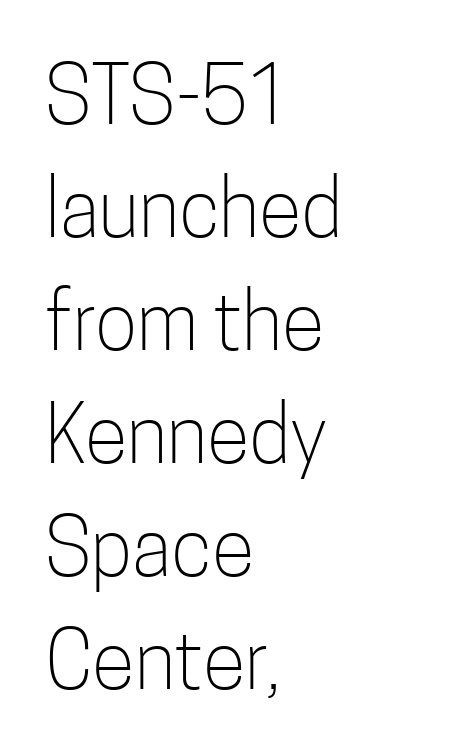
The image shows 79 px light, condensed sans-serif type, upright; set left-aligned, normal line spacing (1.43x), normal letter spacing, not underlined; low stroke contrast and a medium x-height.
